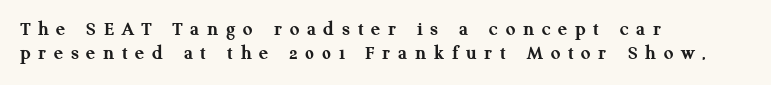
The image shows 21 px bold type, upright; set left-aligned, line spacing 1.16x, unusually wide letter spacing (+0.37 em), not underlined.
